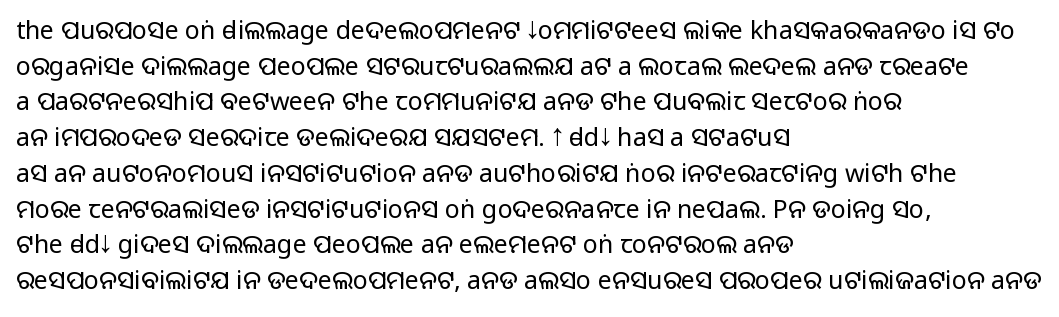
{"italic": "no", "bold": "no", "underline": "no", "align": "left", "line_spacing": "normal", "line_spacing_ratio": 1.43, "letter_spacing": "normal", "letter_spacing_em": 0.0, "glyph_px": 25}
